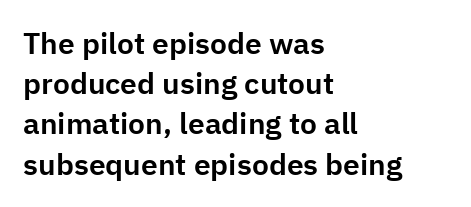
Q: Is the text italic (slanted)? A: No, it is upright.
Q: Is the typeface a serif or a sans-serif typeface? A: Sans-serif.
Q: Is the text underlined? A: No.
Q: How is the paragraph aligned? A: Left-aligned.
Q: Is the spacing between letters normal or unusually wide? A: Normal.
Q: Is the spacing between lines tight, normal or loose? A: Normal.
Q: Width (condensed, normal, or wide)? A: Normal.
Q: Stroke contrast? A: Low.
Q: x-height? A: Medium.
Q: Monospaced? A: No.
